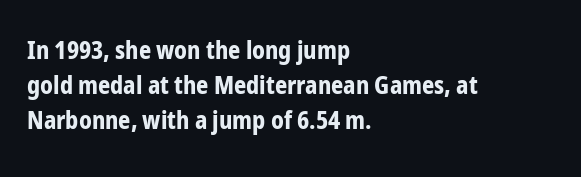
Nope, not italic — everything's standing straight. The passage shown has conventional tracking throughout. Bold? Absolutely — the strokes are thick and heavy. If you drew a ruler down the left edge, every line would touch it. The gap between lines stays unmarked. Horizontal bands of white between lines are of average thickness.
